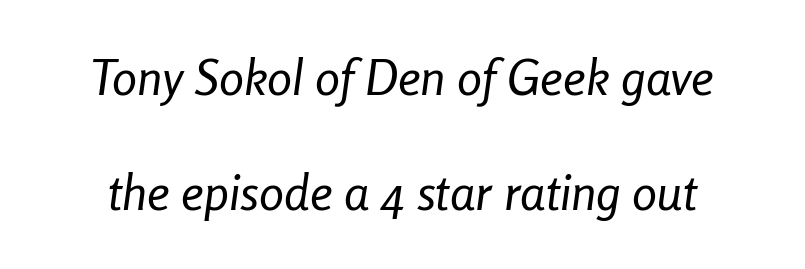
{"italic": "yes", "lean": "right", "slant_degrees": 8, "bold": "no", "weight": "regular", "width": "condensed", "stroke_contrast": "low", "x_height": "medium", "monospaced": "no", "underline": "no", "line_spacing": "loose", "line_spacing_ratio": 2.31, "letter_spacing": "normal", "letter_spacing_em": 0.0, "glyph_px": 50}
